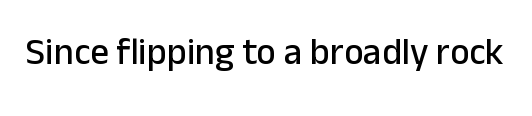
Q: Is the text italic (slanted)? A: No, it is upright.
Q: Is the typeface a serif or a sans-serif typeface? A: Sans-serif.
Q: Is the text underlined? A: No.
Q: Is the spacing between letters normal or unusually wide? A: Normal.
Q: Width (condensed, normal, or wide)? A: Normal.
Q: Stroke contrast? A: Low.
Q: x-height? A: Medium.
Q: Monospaced? A: No.
